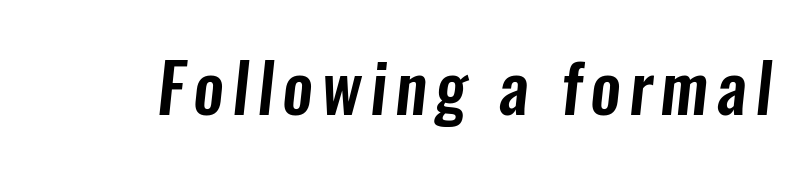
The gap between lines stays unmarked. Classification — sans serif. Varying glyph widths throughout — classic text-font behaviour.
